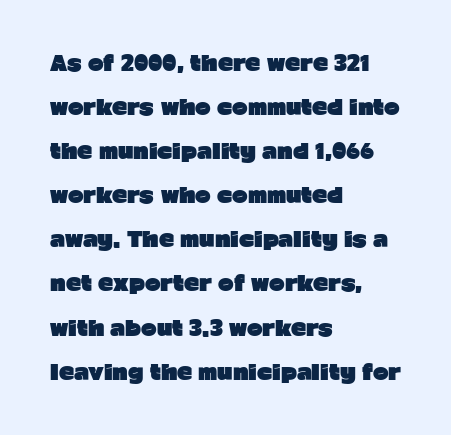
The image shows 21 px bold type, upright; set left-aligned, loose line spacing (2.1x), normal letter spacing, not underlined.
